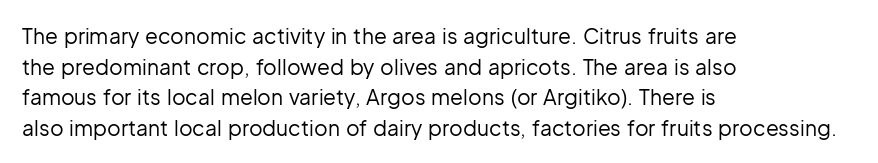
The strip under each line holds only bare page. The lines in this sample share a left origin and differ only in where they stop. The block of text has a typical density, with ordinary space between rows. A typesetter would call this zero additional tracking. Each stroke keeps to a modest, everyday thickness or less. Style check: upright.
